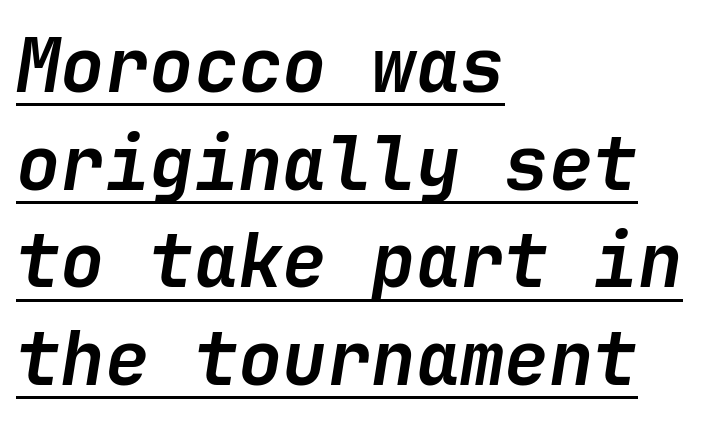
Students, observe the line beneath the letters — that is underlining. This sample is left-justified, so line endings fall wherever the words run out. The passage shown leans; its letterforms are oblique. You'd pick this weight for a headline — it's a proper bold. Students, observe: this is what conventionally led text looks like. The line texture is even and compact thanks to regular tracking.
